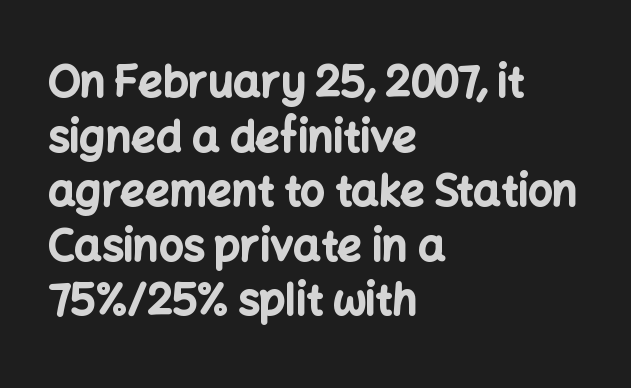
The image shows 43 px bold sans-serif type, upright; set left-aligned, normal line spacing (1.27x), normal letter spacing, not underlined; low stroke contrast and a medium x-height.
